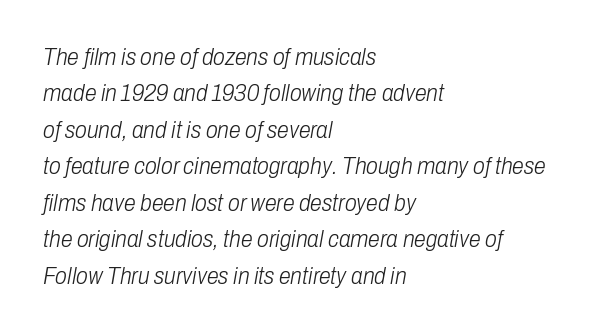
{"italic": "yes", "lean": "right", "slant_degrees": 10, "bold": "no", "underline": "no", "align": "left", "line_spacing": "normal", "line_spacing_ratio": 1.52, "letter_spacing": "normal", "letter_spacing_em": 0.0, "glyph_px": 24}
